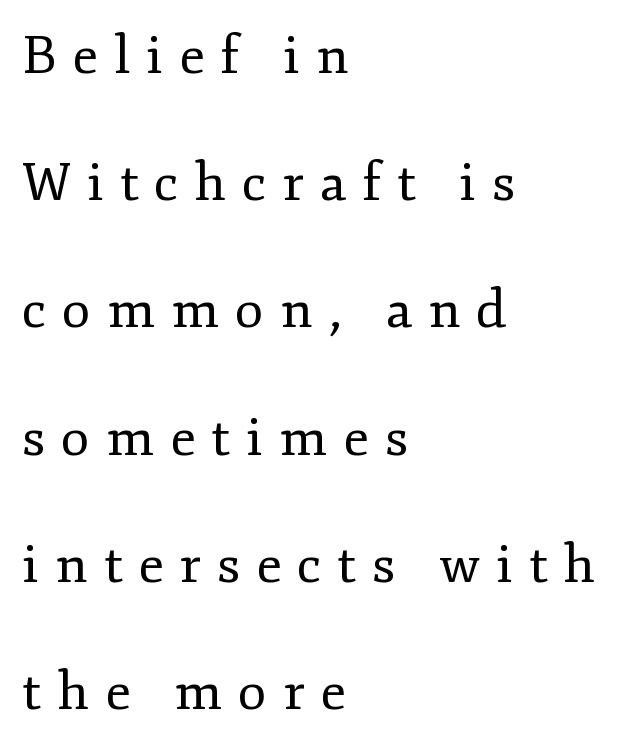
The image shows 53 px regular-weight serif type, upright; set left-aligned, loose line spacing (2.4x), unusually wide letter spacing (+0.3 em), not underlined; low stroke contrast and a small x-height.
